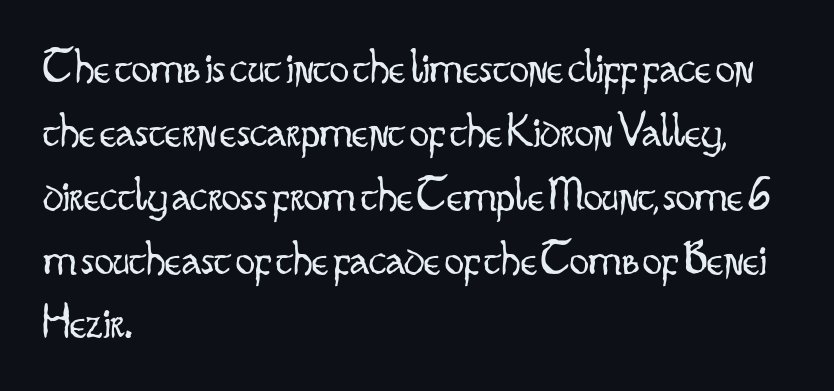
Caption: standard tracking, unaltered. These lines stack with their left ends in a neat column. Letters have the restrained weight of plain body copy at most. Quick note: interline space is typical. The letters advance in unequal steps, a hallmark of proportional type. This rendering features lettering with no underline.
